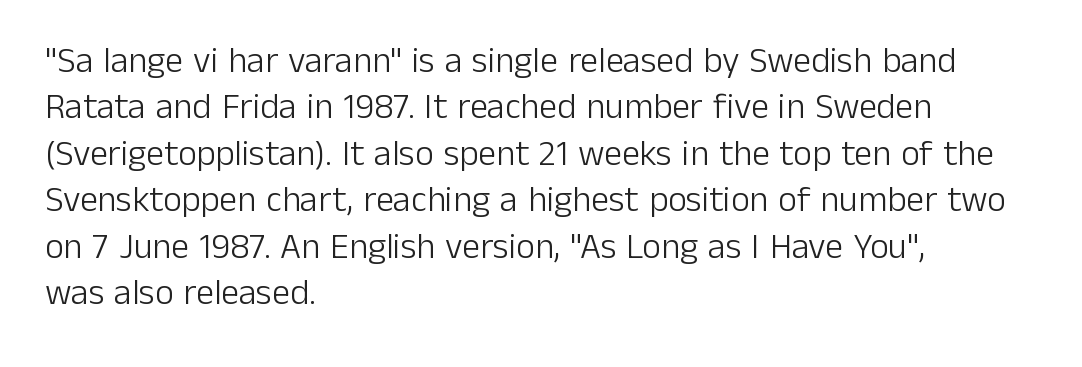
Honestly, the letter spacing is just normal — you wouldn't notice it. The characters are drawn with everyday or finer stroke widths. The line-height multiplier appears to be the usual default. Plain, unruled lines of type. Varying glyph widths throughout — classic text-font behaviour.
